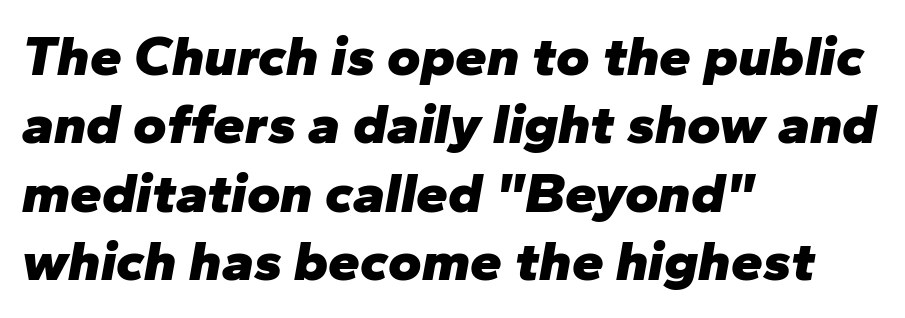
Q: Is the text bold? A: Yes.
Q: Is the text italic (slanted)? A: Yes, it leans right by about 10 degrees.
Q: Is the text underlined? A: No.
Q: How is the paragraph aligned? A: Left-aligned.
Q: Is the spacing between letters normal or unusually wide? A: Normal.
Q: Width (condensed, normal, or wide)? A: Normal.
Q: Stroke contrast? A: Low.
Q: x-height? A: Medium.
Q: Monospaced? A: No.
